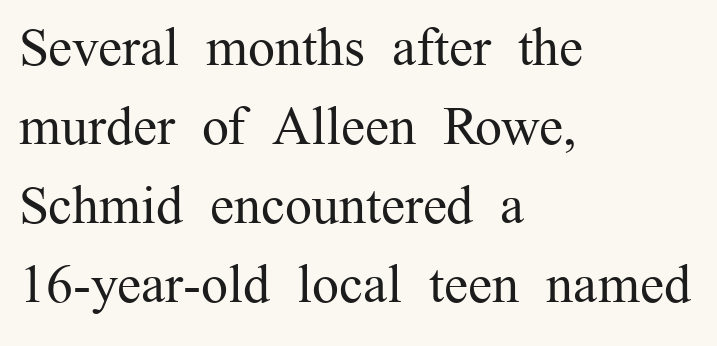
Q: Is the text bold? A: No.
Q: Is the text italic (slanted)? A: No, it is upright.
Q: Is the typeface a serif or a sans-serif typeface? A: Serif.
Q: Is the text underlined? A: No.
Q: How is the paragraph aligned? A: Left-aligned.
Q: Is the spacing between letters normal or unusually wide? A: Normal.
Q: Is the spacing between lines tight, normal or loose? A: Normal.
Q: Width (condensed, normal, or wide)? A: Normal.
Q: Stroke contrast? A: Medium.
Q: x-height? A: Medium.
Q: Monospaced? A: No.
